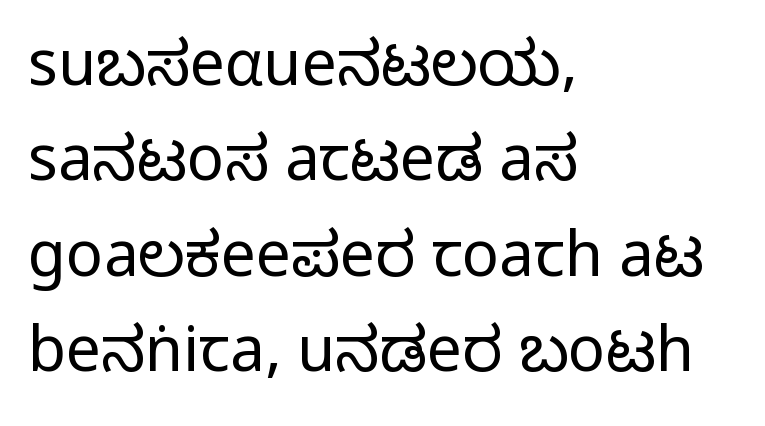
{"serif": "no", "italic": "no", "width": "condensed", "stroke_contrast": "medium", "monospaced": "no", "underline": "no", "align": "left", "line_spacing": "normal", "line_spacing_ratio": 1.54, "letter_spacing": "normal", "letter_spacing_em": 0.0, "glyph_px": 62}
